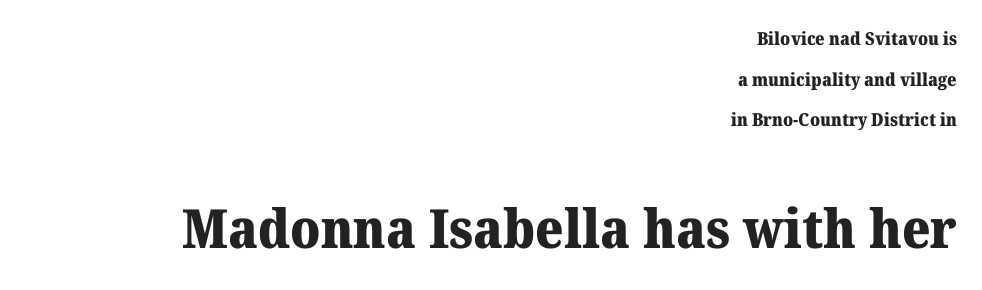
The image shows 54 px heavy serif type, upright; set right-aligned, loose line spacing (2.26x), normal letter spacing, not underlined; the second (bottom) block is 3.0x larger; medium stroke contrast and a medium x-height.
